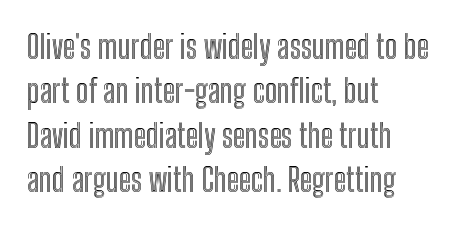
The image shows 32 px condensed type, upright; set left-aligned, normal line spacing (1.39x), normal letter spacing, not underlined; a medium x-height.
